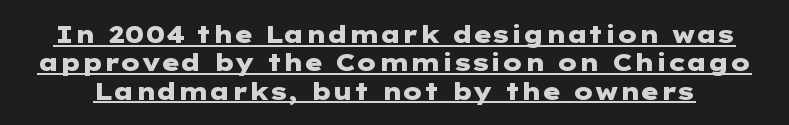
Q: Is the text bold? A: Yes.
Q: Is the text italic (slanted)? A: No, it is upright.
Q: Is the text underlined? A: Yes.
Q: Is the spacing between letters normal or unusually wide? A: Normal.
